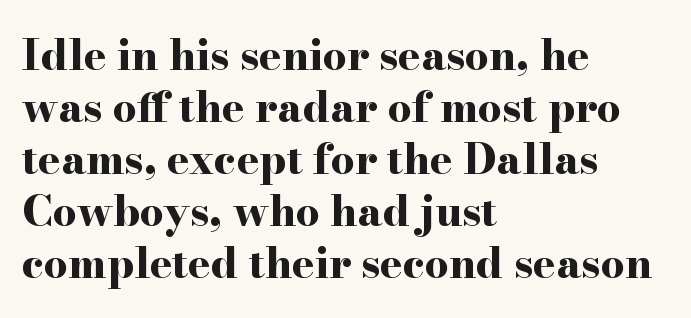
{"serif": "yes", "italic": "no", "bold": "yes", "weight": "bold", "width": "wide", "stroke_contrast": "high", "x_height": "small", "monospaced": "no", "underline": "no", "align": "left", "line_spacing_ratio": 1.24, "letter_spacing": "normal", "letter_spacing_em": 0.0, "glyph_px": 42}
